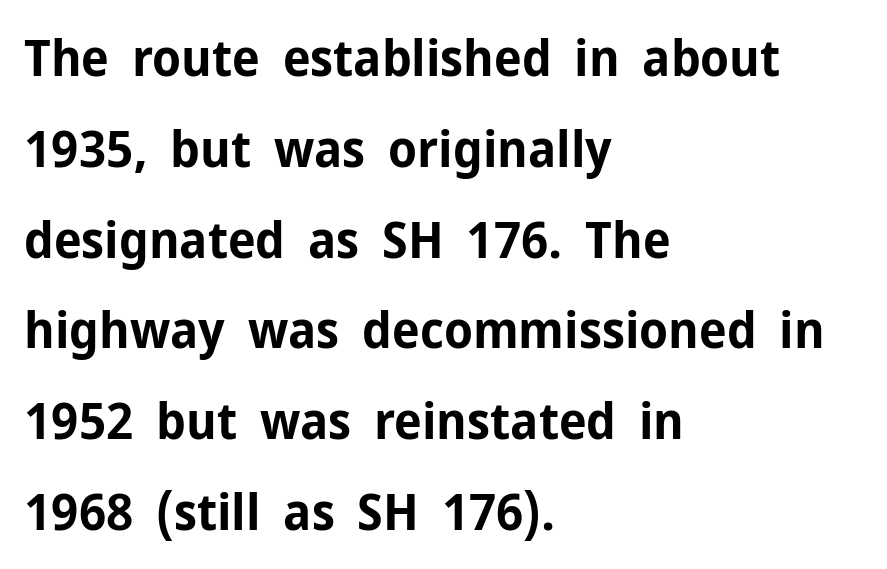
Q: Is the text bold? A: Yes.
Q: Is the text italic (slanted)? A: No, it is upright.
Q: Is the typeface a serif or a sans-serif typeface? A: Sans-serif.
Q: Is the text underlined? A: No.
Q: How is the paragraph aligned? A: Left-aligned.
Q: Is the spacing between letters normal or unusually wide? A: Normal.
Q: Width (condensed, normal, or wide)? A: Normal.
Q: Stroke contrast? A: Low.
Q: x-height? A: Medium.
Q: Monospaced? A: No.
